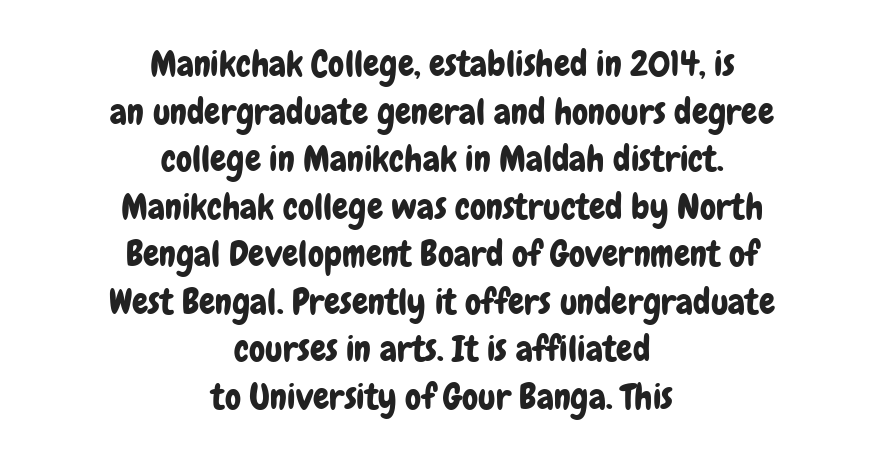
The image shows 36 px condensed sans-serif type, upright; set centered, normal line spacing (1.32x), normal letter spacing, not underlined; low stroke contrast and a medium x-height.
